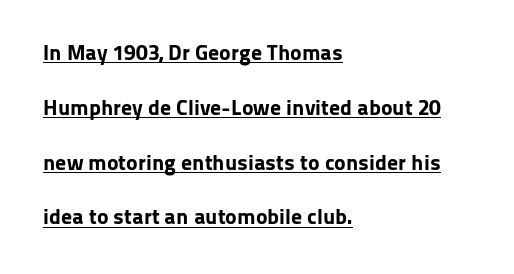
Q: Is the text bold? A: Yes.
Q: Is the text italic (slanted)? A: No, it is upright.
Q: Is the text underlined? A: Yes.
Q: How is the paragraph aligned? A: Left-aligned.
Q: Is the spacing between letters normal or unusually wide? A: Normal.
Q: Is the spacing between lines tight, normal or loose? A: Loose.
